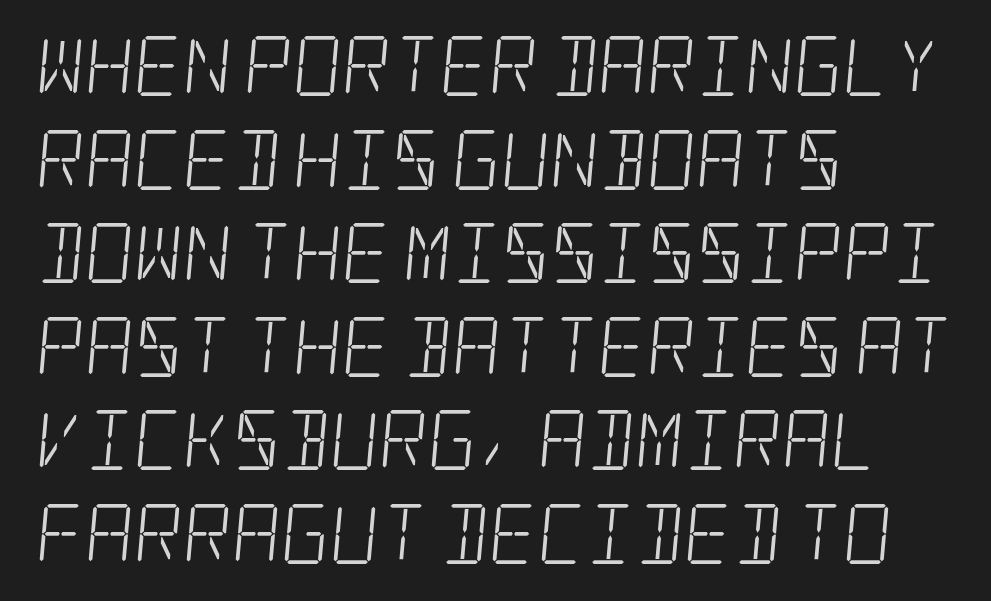
The image shows 60 px light, condensed serif type; set left-aligned, normal line spacing (1.56x), normal letter spacing, not underlined; low stroke contrast and a large x-height.
